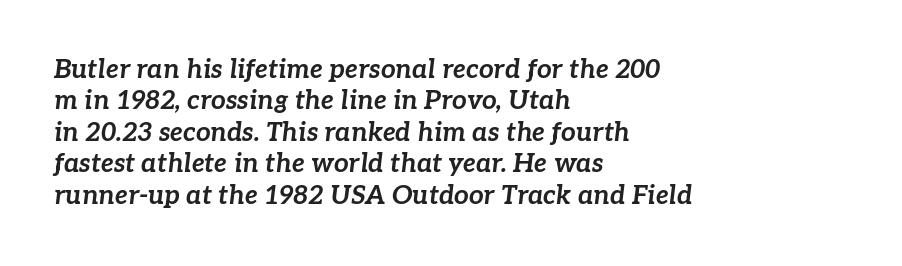
The image shows 26 px bold type, italic (leaning right); set left-aligned, line spacing 1.21x, normal letter spacing, not underlined.
